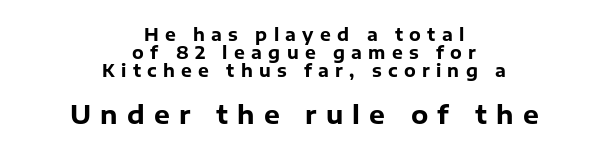
Q: Is the text bold? A: Yes.
Q: Is the text italic (slanted)? A: No, it is upright.
Q: Is the text underlined? A: No.
Q: How is the paragraph aligned? A: Centered.
Q: Is the spacing between letters normal or unusually wide? A: Unusually wide.
Q: Is the spacing between lines tight, normal or loose? A: Tight.
Q: Which block of text is set in a larger size, the first (top) or the second (bottom)? A: The second (bottom) one.
